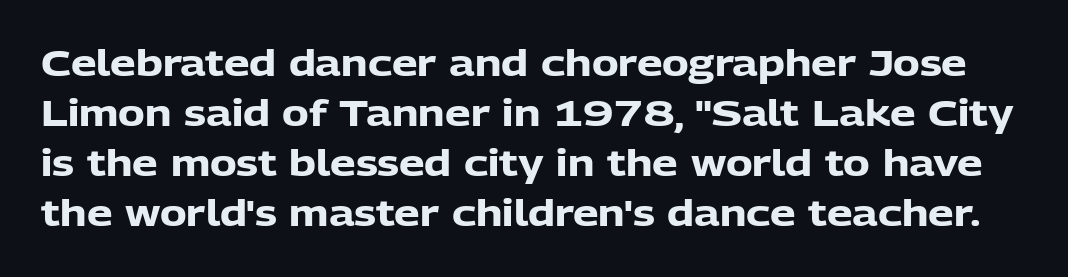
The image shows 36 px heavy sans-serif type, upright; set normal line spacing (1.39x), normal letter spacing, not underlined; low stroke contrast and a medium x-height.
